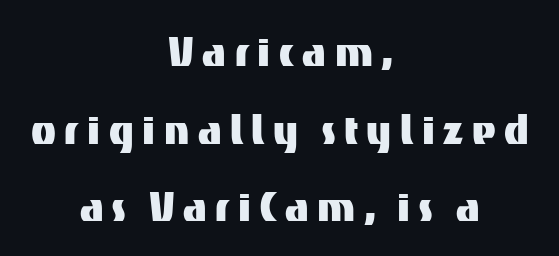
The image shows 51 px sans-serif type, upright; set centered, normal line spacing (1.52x), not underlined; medium stroke contrast and a medium x-height.
